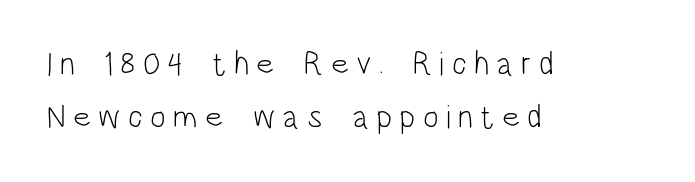
{"serif": "no", "italic": "no", "bold": "no", "weight": "light", "width": "condensed", "stroke_contrast": "low", "x_height": "large", "monospaced": "no", "underline": "no", "align": "left", "line_spacing": "normal", "line_spacing_ratio": 1.62, "letter_spacing": "wide", "letter_spacing_em": 0.22, "glyph_px": 33}
